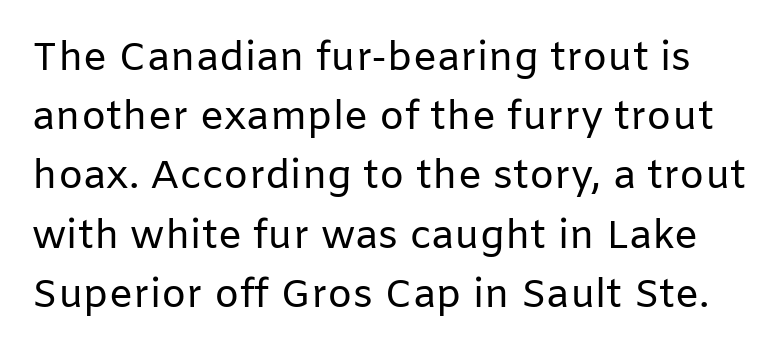
The image shows 40 px regular-weight sans-serif type, upright; set normal line spacing (1.48x), normal letter spacing, not underlined; low stroke contrast and a medium x-height.
